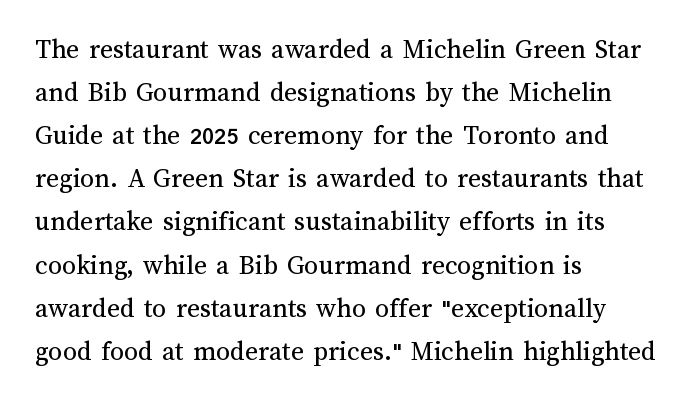
The image shows 28 px regular-weight type, upright; set left-aligned, normal line spacing (1.54x), normal letter spacing, not underlined; medium stroke contrast and a medium x-height.
